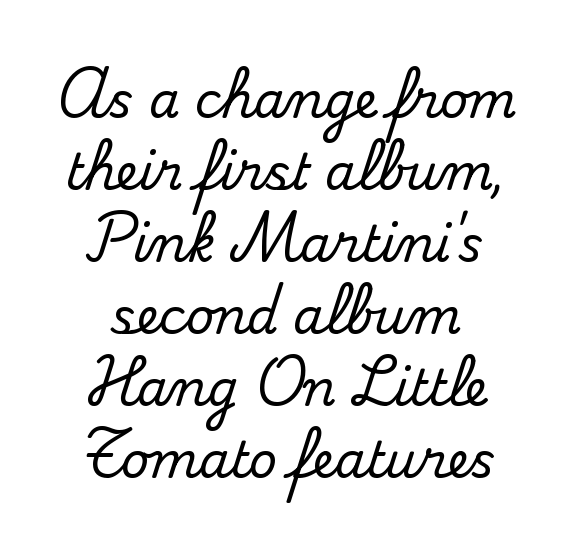
{"width": "normal", "stroke_contrast": "medium", "x_height": "small", "monospaced": "no", "underline": "no", "align": "center", "line_spacing": "normal", "line_spacing_ratio": 1.47, "letter_spacing": "normal", "letter_spacing_em": 0.0, "glyph_px": 49}
